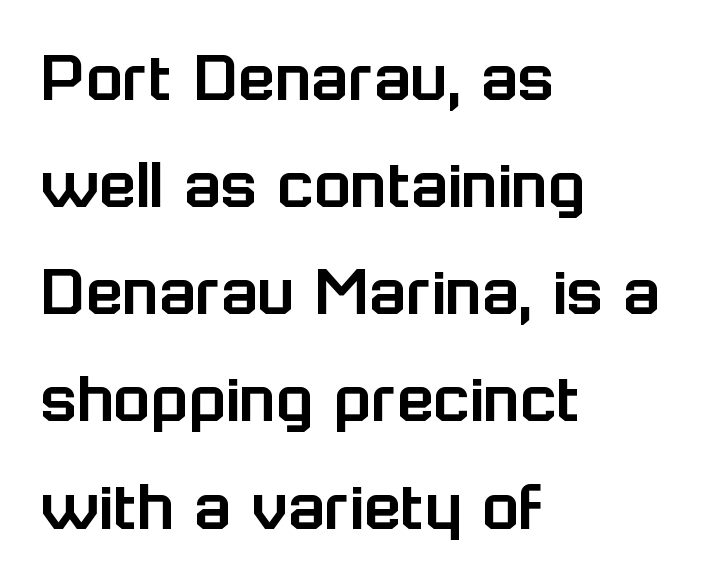
Q: Is the text italic (slanted)? A: No, it is upright.
Q: Is the typeface a serif or a sans-serif typeface? A: Sans-serif.
Q: Is the text underlined? A: No.
Q: How is the paragraph aligned? A: Left-aligned.
Q: Is the spacing between letters normal or unusually wide? A: Normal.
Q: Is the spacing between lines tight, normal or loose? A: Normal.
Q: Width (condensed, normal, or wide)? A: Normal.
Q: Stroke contrast? A: Low.
Q: x-height? A: Medium.
Q: Monospaced? A: No.
